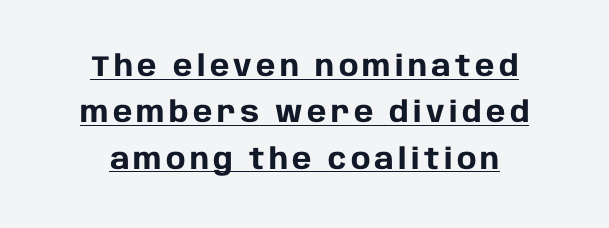
Summary of weight: heavy, a full bold. Vertical strokes here are truly vertical. A rule runs beneath these lines of type. You could not count columns in this text — the font is proportionally spaced.
